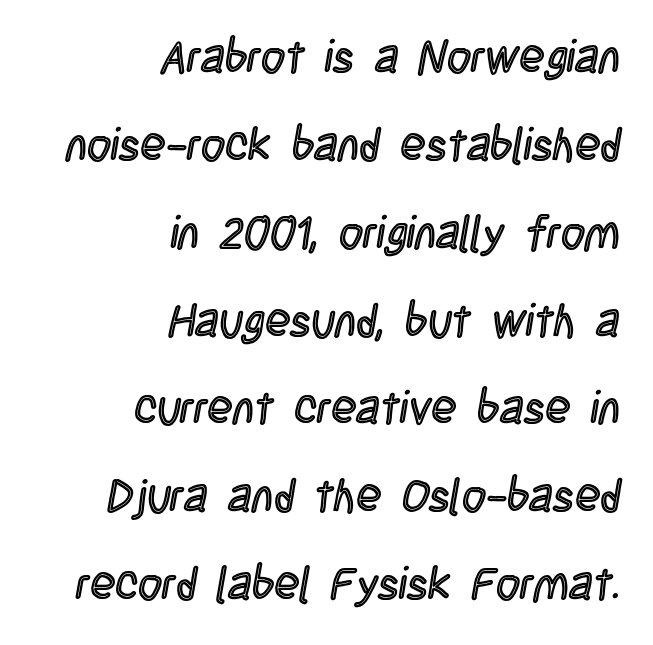
The image shows 46 px condensed type; set right-aligned, loose line spacing (1.91x), normal letter spacing, not underlined; a large x-height.
